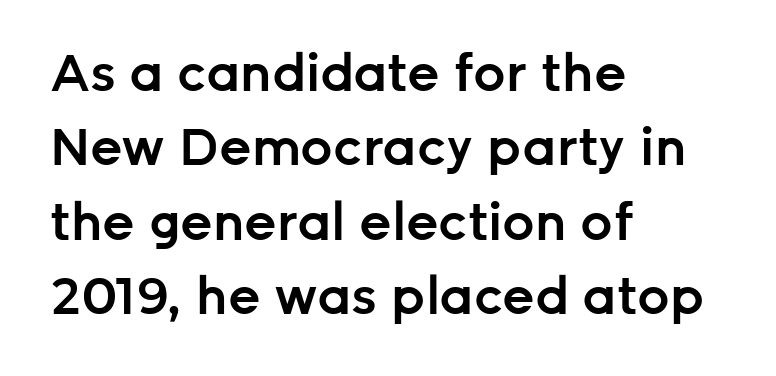
{"serif": "no", "italic": "no", "bold": "semi", "weight": "semibold", "width": "normal", "stroke_contrast": "low", "x_height": "medium", "monospaced": "no", "underline": "no", "align": "left", "line_spacing": "normal", "line_spacing_ratio": 1.46, "letter_spacing": "normal", "letter_spacing_em": 0.0, "glyph_px": 51}
